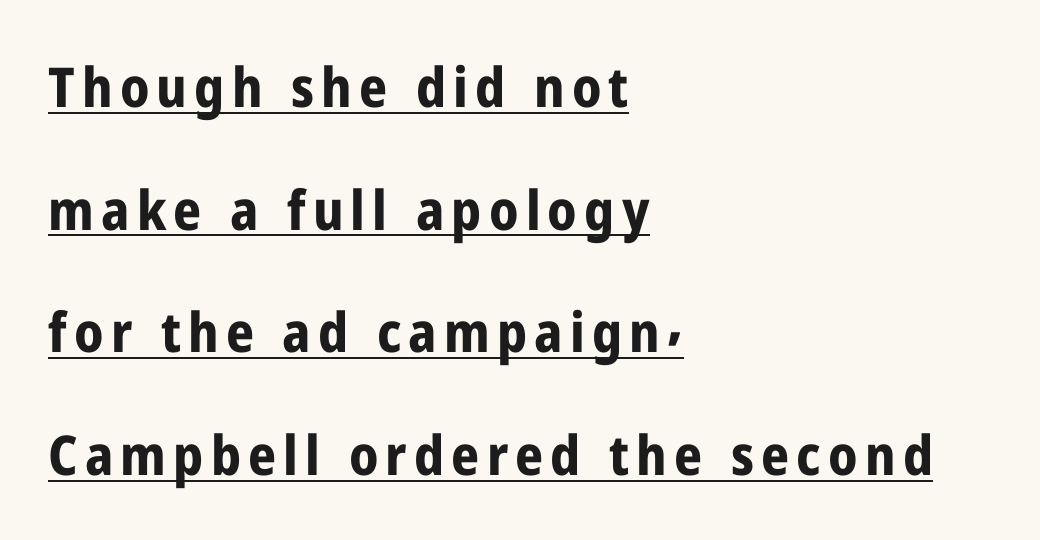
Q: Is the text bold? A: Yes.
Q: Is the text italic (slanted)? A: No, it is upright.
Q: Is the typeface a serif or a sans-serif typeface? A: Sans-serif.
Q: Is the text underlined? A: Yes.
Q: How is the paragraph aligned? A: Left-aligned.
Q: Is the spacing between lines tight, normal or loose? A: Loose.
Q: Width (condensed, normal, or wide)? A: Condensed.
Q: Stroke contrast? A: Low.
Q: x-height? A: Medium.
Q: Monospaced? A: No.
